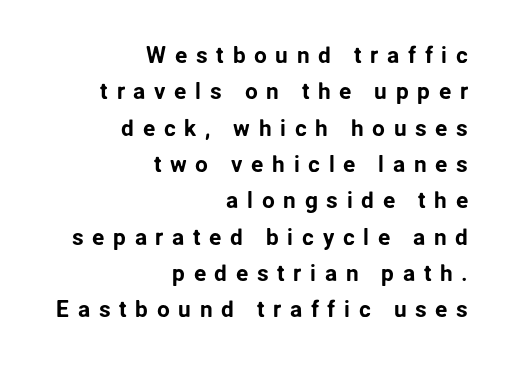
This sample keeps an unexceptional amount of space between lines. Students, note that the glyphs here are deliberately spaced far apart. The compositor pushed each line to the right boundary. The foot of each line stays bare and open.
